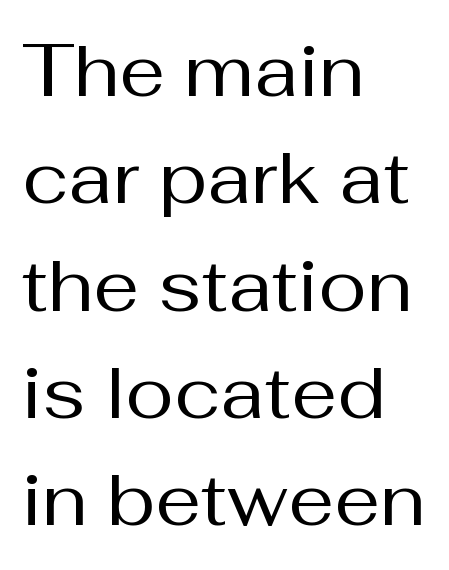
Q: Is the text bold? A: No.
Q: Is the text italic (slanted)? A: No, it is upright.
Q: Is the typeface a serif or a sans-serif typeface? A: Sans-serif.
Q: Is the text underlined? A: No.
Q: How is the paragraph aligned? A: Left-aligned.
Q: Is the spacing between letters normal or unusually wide? A: Normal.
Q: Is the spacing between lines tight, normal or loose? A: Normal.
Q: Width (condensed, normal, or wide)? A: Normal.
Q: Stroke contrast? A: Medium.
Q: x-height? A: Medium.
Q: Monospaced? A: No.
